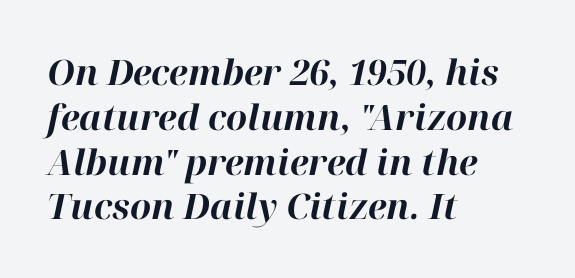
The image shows 35 px bold type, italic (leaning right); set left-aligned, normal line spacing (1.28x), normal letter spacing, not underlined; high stroke contrast and a medium x-height.
